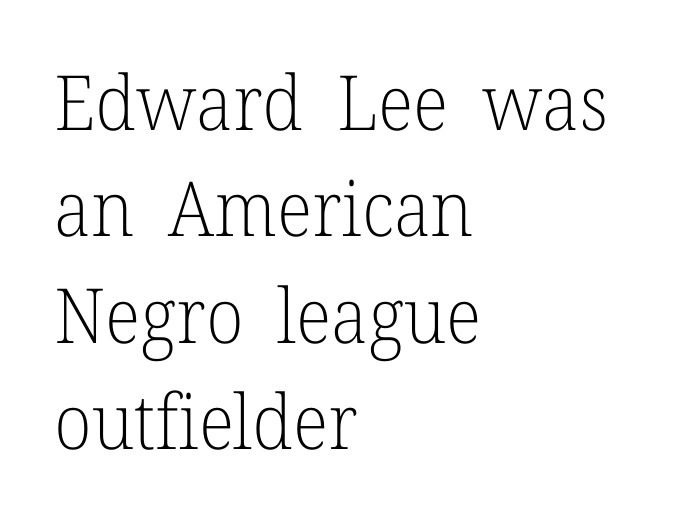
Q: Is the text bold? A: No.
Q: Is the text italic (slanted)? A: No, it is upright.
Q: Is the typeface a serif or a sans-serif typeface? A: Serif.
Q: Is the text underlined? A: No.
Q: How is the paragraph aligned? A: Left-aligned.
Q: Is the spacing between letters normal or unusually wide? A: Normal.
Q: Is the spacing between lines tight, normal or loose? A: Normal.
Q: Width (condensed, normal, or wide)? A: Normal.
Q: Stroke contrast? A: Low.
Q: x-height? A: Medium.
Q: Monospaced? A: No.
